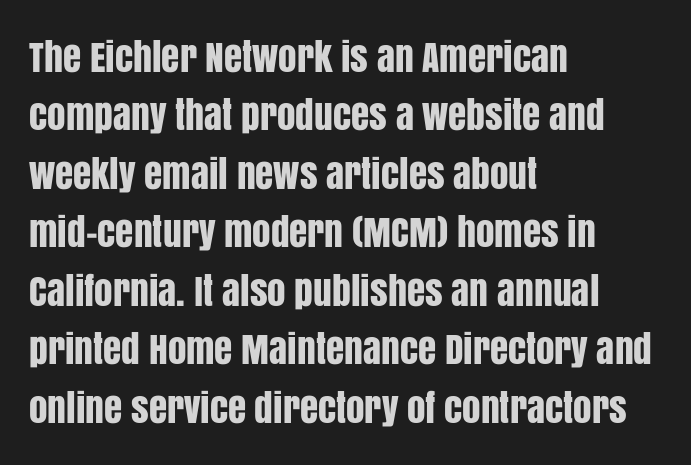
The image shows 37 px condensed sans-serif type, upright; set left-aligned, normal line spacing (1.58x), normal letter spacing, not underlined; low stroke contrast and a large x-height.
